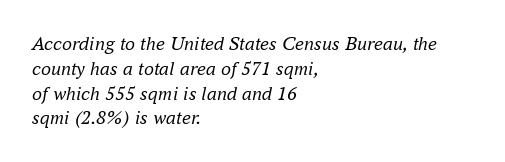
Notice how the stems are inclined rather than vertical — that's the hallmark of italics. The line texture is even and compact thanks to regular tracking. Any mark beneath the type? The region is blank. Is the type heavy? It reads as light-to-regular instead. The paragraph has a hard left edge and a soft right edge.
